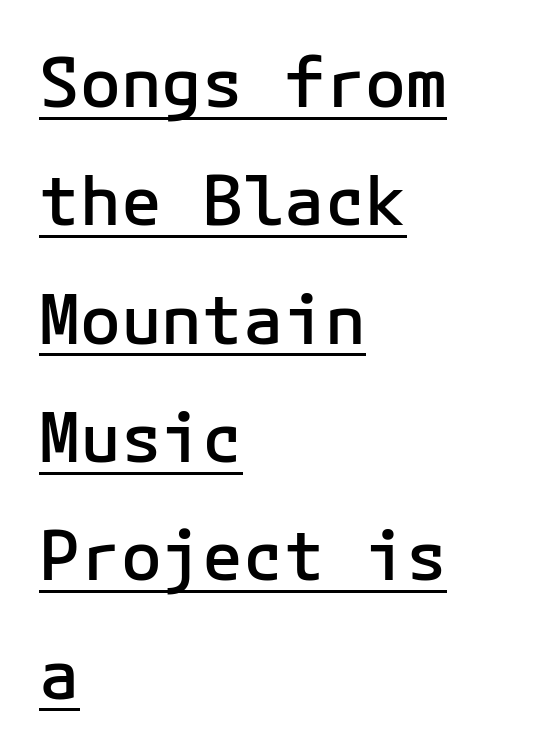
{"serif": "no", "italic": "no", "bold": "semi", "weight": "semibold", "width": "normal", "stroke_contrast": "low", "x_height": "medium", "underline": "yes", "align": "left", "line_spacing_ratio": 1.74, "letter_spacing": "normal", "letter_spacing_em": 0.0, "glyph_px": 68}
